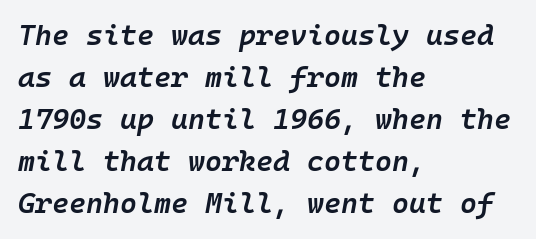
{"italic": "yes", "lean": "right", "slant_degrees": 10, "bold": "semi", "weight": "semibold", "width": "normal", "stroke_contrast": "low", "x_height": "medium", "monospaced": "yes", "underline": "no", "align": "left", "line_spacing": "normal", "line_spacing_ratio": 1.45, "letter_spacing": "normal", "letter_spacing_em": 0.0, "glyph_px": 29}
